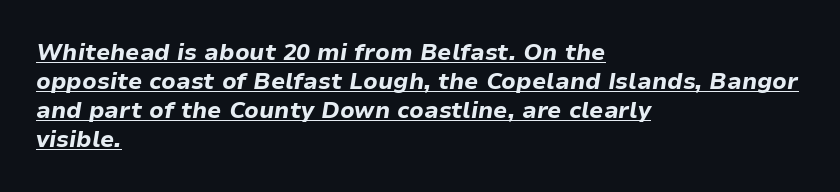
Q: Is the text bold? A: Yes.
Q: Is the text italic (slanted)? A: Yes, it leans right by about 9 degrees.
Q: Is the text underlined? A: Yes.
Q: How is the paragraph aligned? A: Left-aligned.
Q: Is the spacing between letters normal or unusually wide? A: Normal.
Q: Is the spacing between lines tight, normal or loose? A: Normal.
